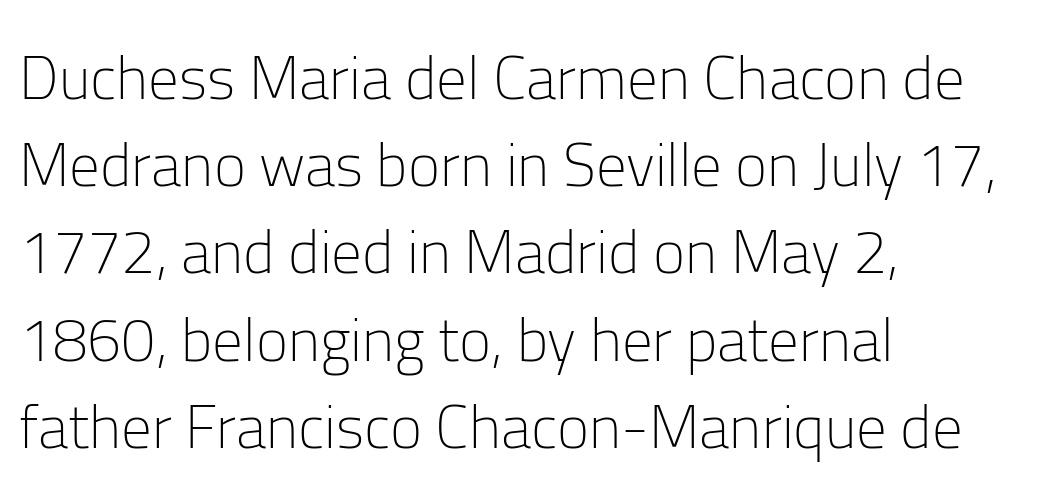
If you measured baseline to baseline, you'd find a middling distance. This sample uses an upright cut, with every glyph sitting square on the baseline. The font family rendered here belongs to the sans-serif group. Here the designer chose a conventional face with non-uniform glyph widths. Layout note: lines flush left.
